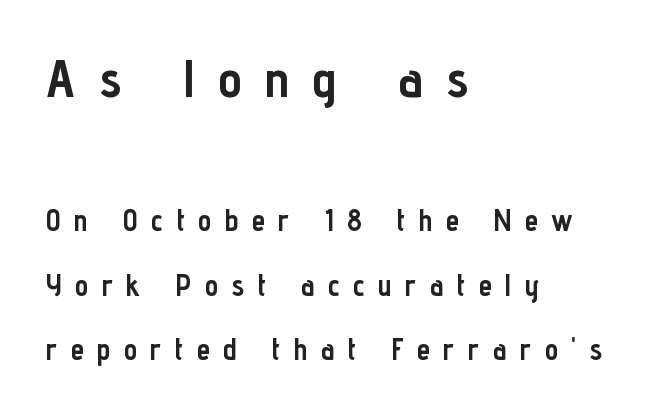
{"serif": "no", "italic": "no", "bold": "yes", "weight": "semibold", "width": "condensed", "stroke_contrast": "low", "x_height": "medium", "monospaced": "no", "underline": "no", "align": "left", "line_spacing": "loose", "line_spacing_ratio": 2.15, "letter_spacing": "wide", "letter_spacing_em": 0.45, "larger_block": "first", "size_ratio": 1.77, "glyph_px": 53}
